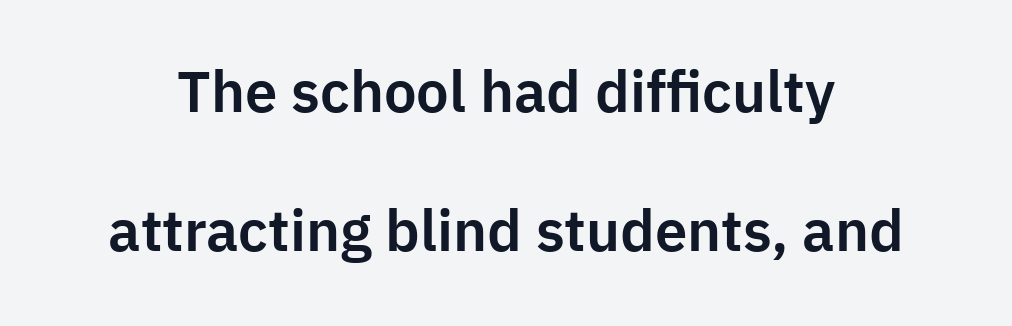
The passage shown is typeset with a sans-serif family. Posture: upright roman. Vertical spacing — loose. Between one letter and the next there's only the usual sliver of space. The space directly below the letters is spotless. Do the characters align in a grid? No, the font is proportional.
